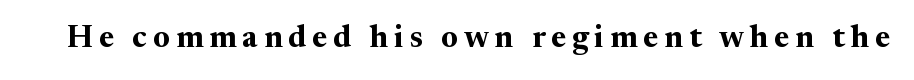
Q: Is the text bold? A: Yes.
Q: Is the text italic (slanted)? A: No, it is upright.
Q: Is the typeface a serif or a sans-serif typeface? A: Serif.
Q: Is the text underlined? A: No.
Q: Width (condensed, normal, or wide)? A: Normal.
Q: Stroke contrast? A: Medium.
Q: x-height? A: Medium.
Q: Monospaced? A: No.
